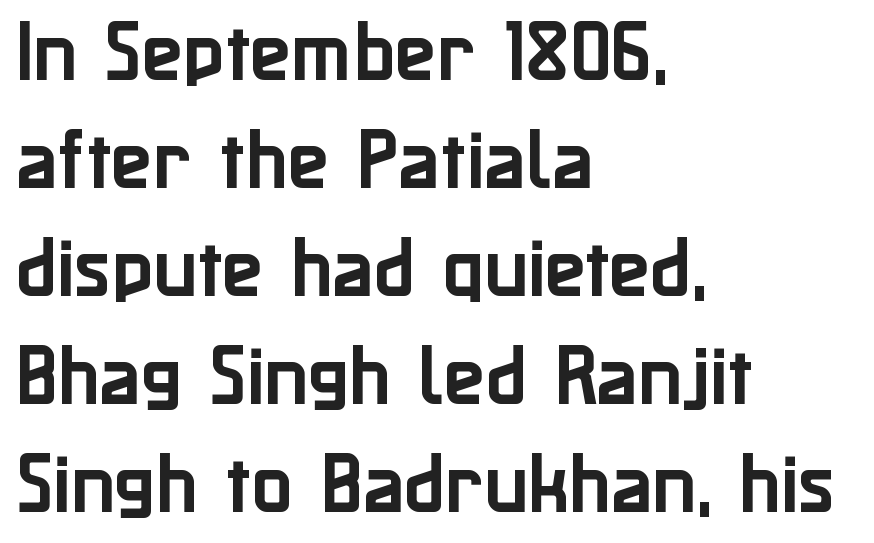
{"serif": "no", "italic": "no", "width": "normal", "stroke_contrast": "low", "x_height": "medium", "monospaced": "no", "underline": "no", "align": "left", "line_spacing": "normal", "line_spacing_ratio": 1.59, "letter_spacing": "normal", "letter_spacing_em": 0.0, "glyph_px": 68}
